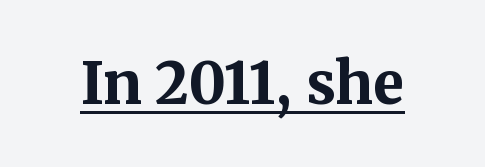
The image shows 57 px bold serif type, upright; set normal letter spacing, underlined; medium stroke contrast and a medium x-height.
